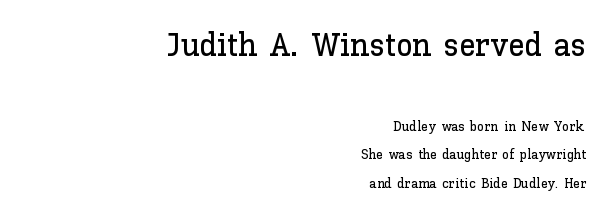
Spacing verdict: proportional, widths tailored to each character. This sample is right-justified, so line beginnings fall wherever the words allow. The passage shown begins with its larger block and ends with its smaller one. The glyphs are unaccompanied by any horizontal stroke below them. This block would shrink considerably if given ordinary leading; it's expanded now. Here the glyphs are tracked normally, forming tight word shapes.
